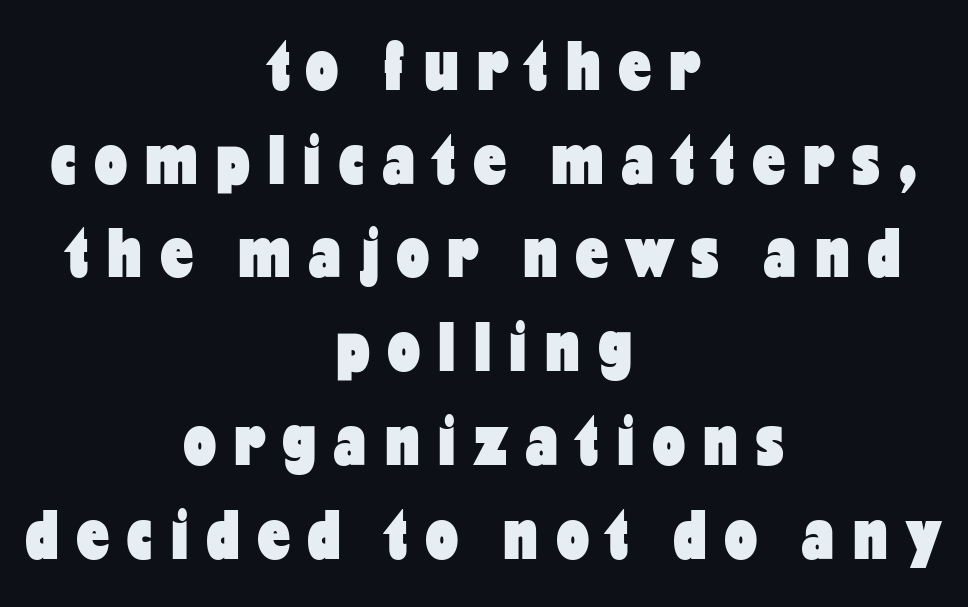
{"serif": "no", "italic": "no", "bold": "yes", "weight": "heavy", "width": "condensed", "stroke_contrast": "low", "x_height": "medium", "monospaced": "no", "underline": "no", "align": "center", "line_spacing": "normal", "line_spacing_ratio": 1.32, "letter_spacing": "wide", "letter_spacing_em": 0.26, "glyph_px": 71}
